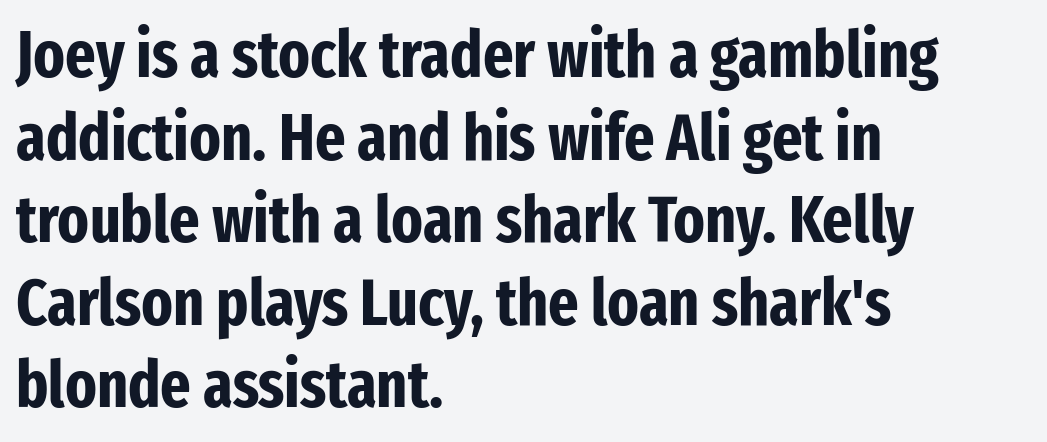
On the weight axis this lands at bold, roughly 700. The letters stand upright; this is a roman face. A normal amount of white space separates one row of letters from the next. Leftover space on each line is placed entirely after the last word. Varying glyph widths throughout — classic text-font behaviour. The designer went with a sans here, leaving each stem footless.
